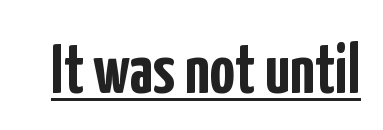
The image shows 70 px semibold, condensed sans-serif type, upright; set normal letter spacing, underlined; low stroke contrast and a medium x-height.
